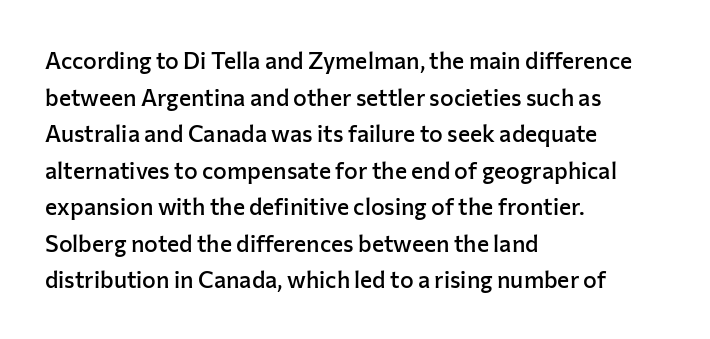
The type is set solid horizontally, with unmodified tracking. Visually the block forms a straight wall on the left and a jagged coastline on the right. Does the lettering tilt? It doesn't — this is upright. Baseline-to-baseline distance is the conventional proportion of letter height. Anything drawn beneath the words? Only blank space.
